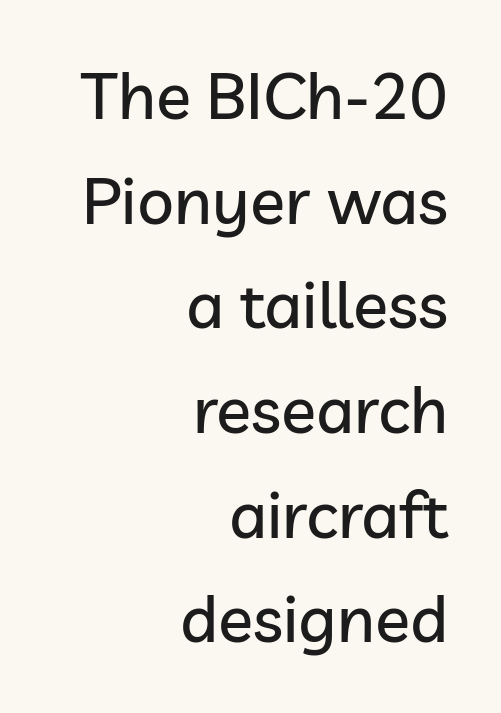
The image shows 65 px sans-serif type, upright; set right-aligned, normal line spacing (1.61x), normal letter spacing, not underlined; low stroke contrast and a medium x-height.
